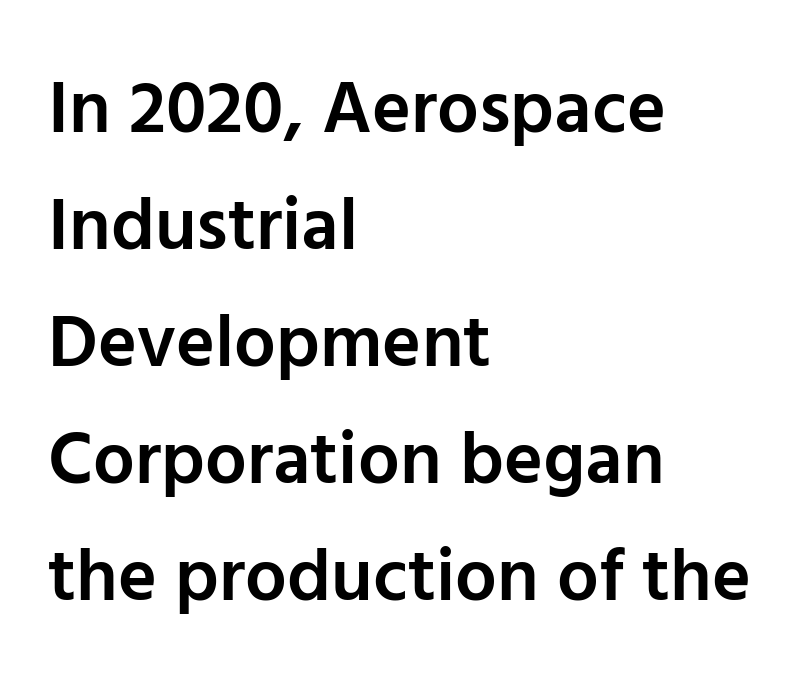
Q: Is the text bold? A: Semi-bold.
Q: Is the text italic (slanted)? A: No, it is upright.
Q: Is the typeface a serif or a sans-serif typeface? A: Sans-serif.
Q: Is the text underlined? A: No.
Q: How is the paragraph aligned? A: Left-aligned.
Q: Is the spacing between letters normal or unusually wide? A: Normal.
Q: Is the spacing between lines tight, normal or loose? A: Normal.
Q: Width (condensed, normal, or wide)? A: Normal.
Q: Stroke contrast? A: Low.
Q: x-height? A: Medium.
Q: Monospaced? A: No.
